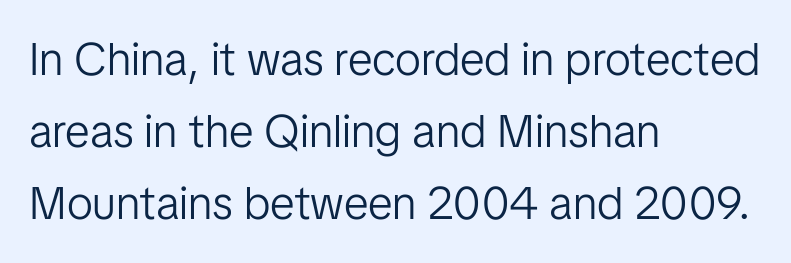
The image shows 46 px light sans-serif type, upright; set left-aligned, normal line spacing (1.57x), normal letter spacing, not underlined; low stroke contrast and a medium x-height.
